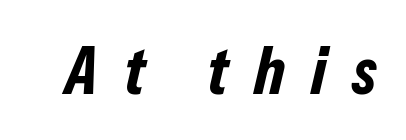
The image shows 67 px bold, condensed type, italic (leaning right); set unusually wide letter spacing (+0.39 em), not underlined; low stroke contrast and a medium x-height.
